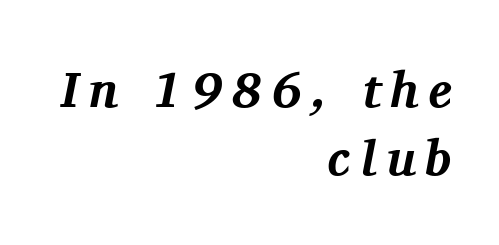
The image shows 50 px bold serif type, italic (leaning right); set right-aligned, normal line spacing (1.37x), unusually wide letter spacing (+0.2 em), not underlined; medium stroke contrast and a medium x-height.
